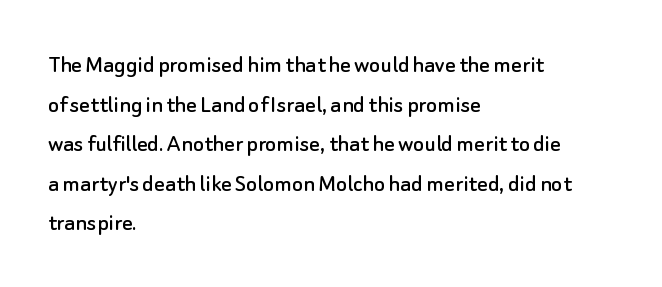
{"italic": "no", "underline": "no", "align": "left", "line_spacing": "normal", "line_spacing_ratio": 1.52, "letter_spacing": "normal", "letter_spacing_em": 0.0, "glyph_px": 26}
